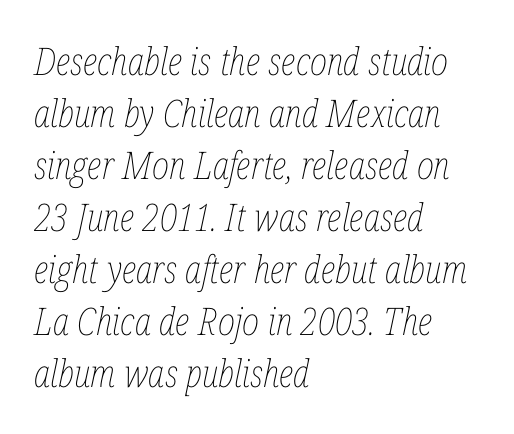
{"italic": "yes", "lean": "right", "slant_degrees": 12, "bold": "no", "weight": "thin", "width": "condensed", "stroke_contrast": "low", "x_height": "medium", "monospaced": "no", "underline": "no", "align": "left", "line_spacing": "normal", "line_spacing_ratio": 1.37, "letter_spacing": "normal", "letter_spacing_em": 0.0, "glyph_px": 38}
